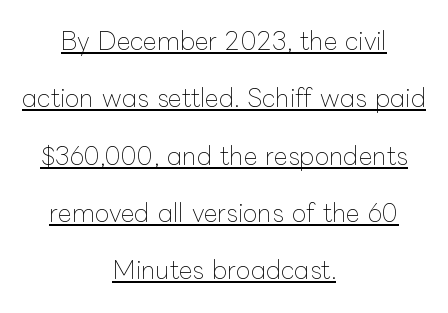
{"italic": "no", "bold": "no", "underline": "yes", "align": "center", "line_spacing": "loose", "line_spacing_ratio": 2.39, "letter_spacing": "normal", "letter_spacing_em": 0.0, "glyph_px": 24}
